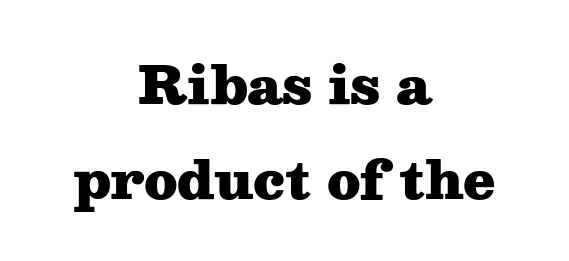
{"serif": "yes", "italic": "no", "bold": "yes", "weight": "heavy", "width": "wide", "stroke_contrast": "medium", "x_height": "medium", "monospaced": "no", "underline": "no", "align": "center", "line_spacing_ratio": 1.82, "letter_spacing": "normal", "letter_spacing_em": 0.0, "glyph_px": 52}
